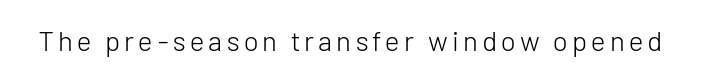
I'd call this a sans setting — the letters go barefoot. The weight would be labelled regular, book, light, or lighter still. The lettering stays uniformly vertical, giving the passage a roman look. Descenders hang freely into open space. Proportional: the letters do not fall into vertical columns.
